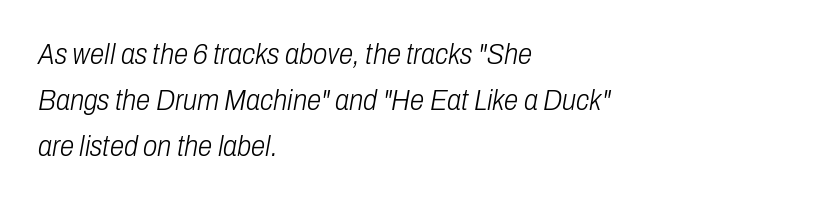
The image shows 29 px light, condensed type, italic (leaning right); set left-aligned, normal line spacing (1.59x), normal letter spacing, not underlined; low stroke contrast and a medium x-height.
